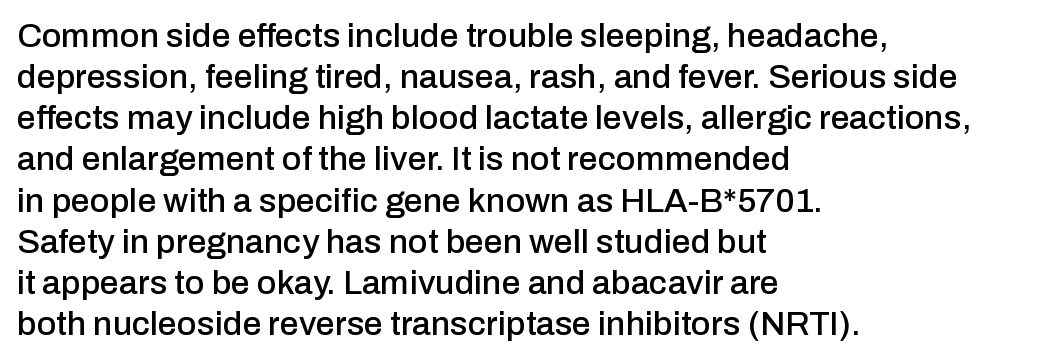
{"serif": "no", "italic": "no", "width": "normal", "stroke_contrast": "low", "x_height": "medium", "monospaced": "no", "underline": "no", "align": "left", "line_spacing_ratio": 1.21, "letter_spacing": "normal", "letter_spacing_em": 0.0, "glyph_px": 34}
